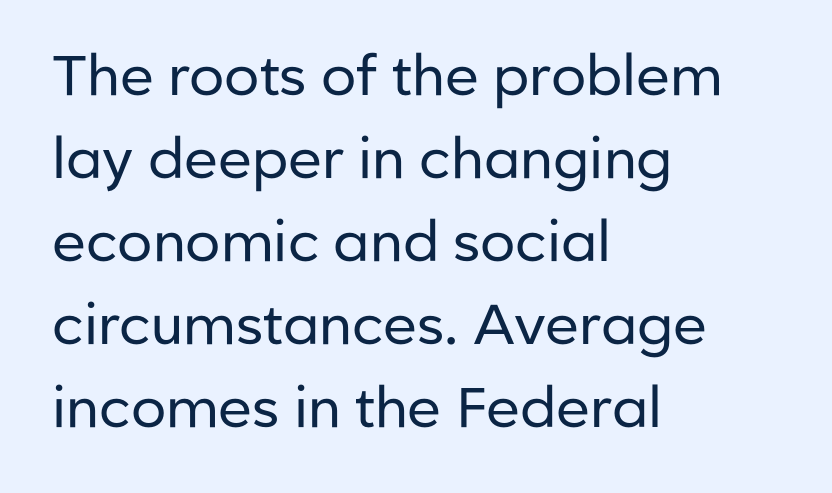
The image shows 56 px regular-weight sans-serif type, upright; set left-aligned, normal line spacing (1.48x), normal letter spacing, not underlined; low stroke contrast and a medium x-height.
